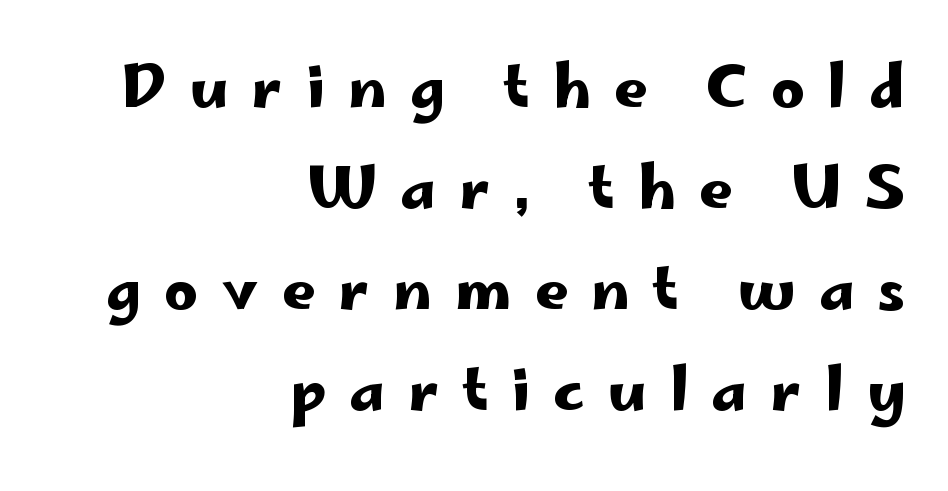
One-word summary of the alignment: right. Letterform terminals end flat and unadorned throughout the passage. Here the designer chose a conventional face with non-uniform glyph widths. The string is rendered with underlining switched off.
